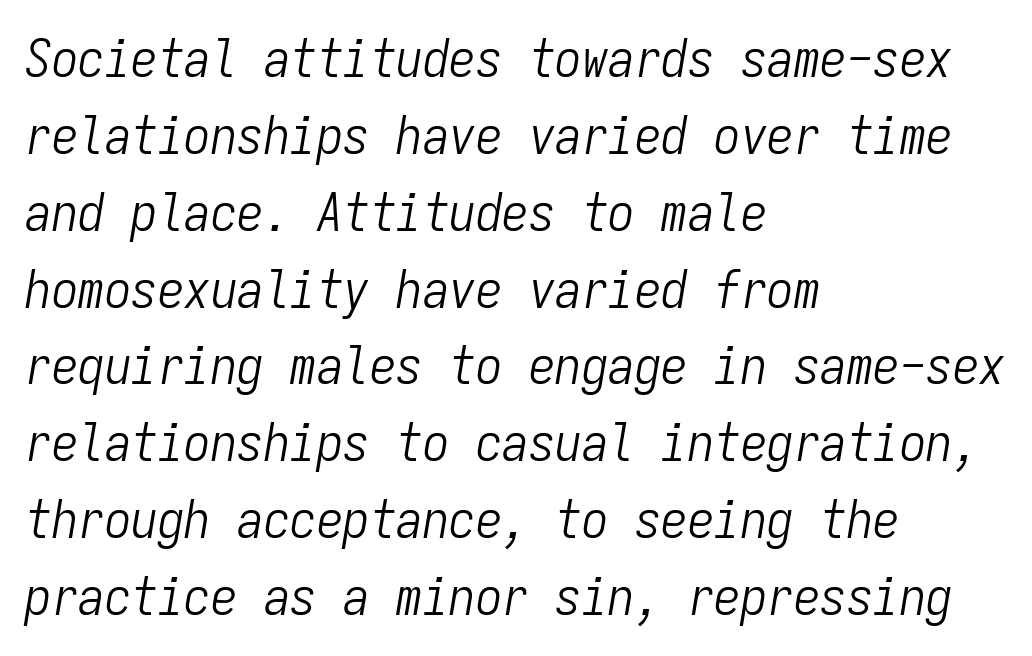
This sample uses an oblique cut, with every glyph tilted off the vertical. Each stroke keeps to a modest, everyday thickness or less. Left-aligned paragraph, ragged on the right. Each word holds together tightly as a unit, with standard inter-letter gaps.
